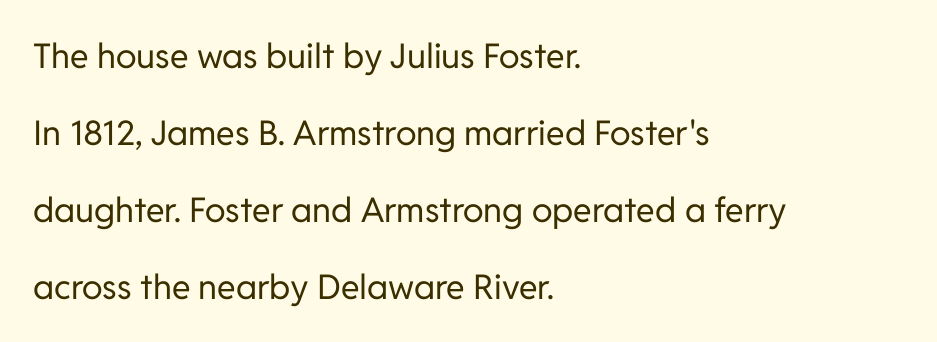
The image shows 34 px regular-weight sans-serif type, upright; set left-aligned, loose line spacing (2.26x), normal letter spacing, not underlined; low stroke contrast and a medium x-height.
